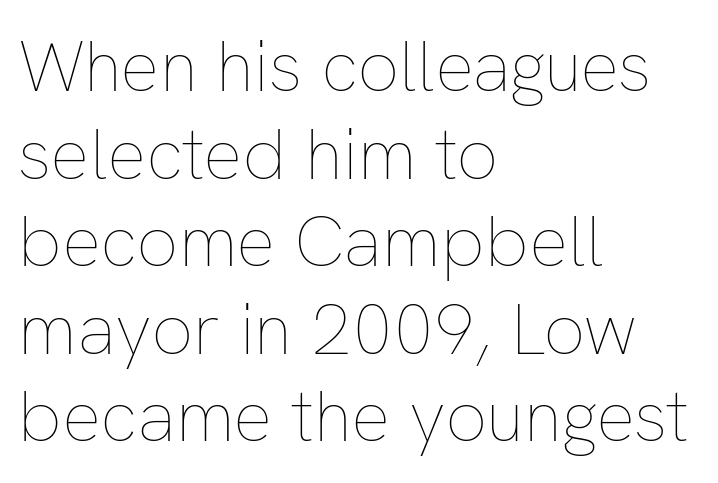
No letter is thick-stroked: the sample isn't bold. Where is the straight margin? On the left. A bare baseline throughout the passage. Do the characters align in a grid? No, the font is proportional. These lines were composed using upright roman letters.
